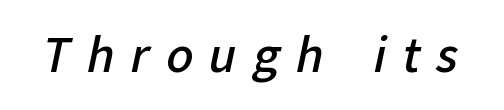
Each row of text sits above clean, open space. A somewhat darkened texture: the type is semibold rather than bold. Does extra space separate the letters? Yes, quite a lot of it. A sans-serif font was chosen for this passage. Looks like regular typesetting: each glyph gets only the width it needs.
